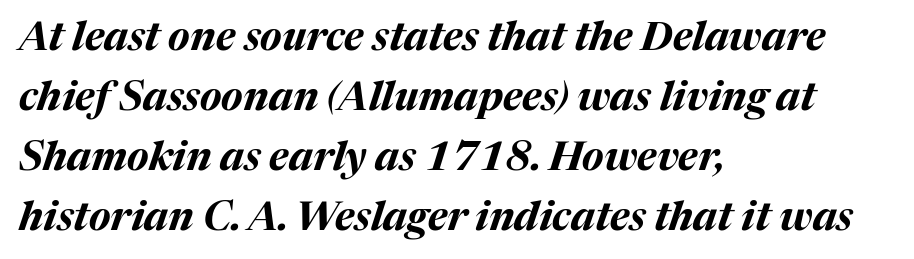
Q: Is the text bold? A: Yes.
Q: Is the text italic (slanted)? A: Yes, it leans right by about 17 degrees.
Q: Is the text underlined? A: No.
Q: How is the paragraph aligned? A: Left-aligned.
Q: Is the spacing between letters normal or unusually wide? A: Normal.
Q: Is the spacing between lines tight, normal or loose? A: Normal.
Q: Width (condensed, normal, or wide)? A: Normal.
Q: Stroke contrast? A: Medium.
Q: x-height? A: Medium.
Q: Monospaced? A: No.
